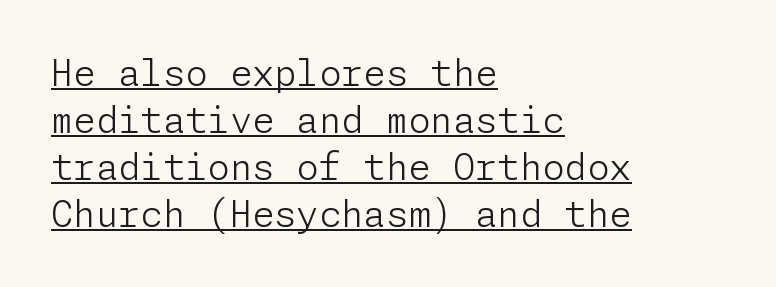
Successive baselines arrive at the customary interval. Bold? No — there's no thickening of the strokes. The typesetter chose a ragged-right arrangement here. The rendering keeps characters at their native spacing. The typeface chosen for these lines omits serifs. Vertical strokes here are truly vertical.
